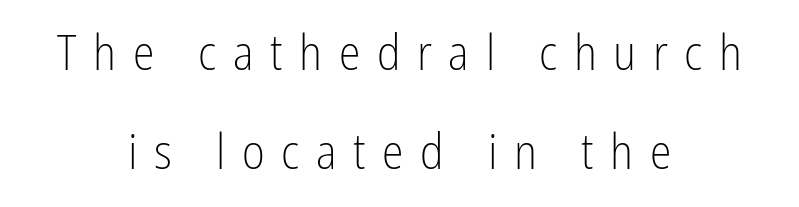
Notice how the stems are strictly vertical — no italics here. A bare baseline throughout the passage. Nothing heavy about these letters — not bold at all. The glyphs in this specimen are sans serif. Words appear elongated and porous because spacing is wide. A typesetter would call this proportional, since set widths differ per character.
